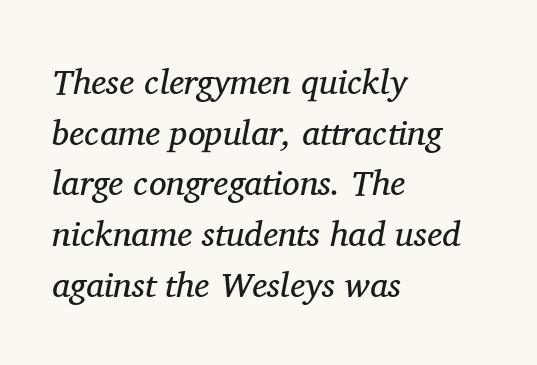
The image shows 35 px regular-weight serif type, italic (leaning right); set left-aligned, normal line spacing (1.45x), normal letter spacing, not underlined; medium stroke contrast and a medium x-height.
